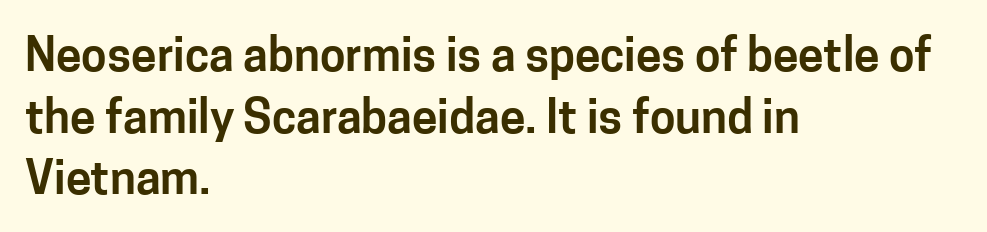
{"serif": "no", "italic": "no", "width": "normal", "stroke_contrast": "low", "x_height": "medium", "monospaced": "no", "underline": "no", "align": "left", "line_spacing": "normal", "line_spacing_ratio": 1.34, "letter_spacing": "normal", "letter_spacing_em": 0.0, "glyph_px": 46}
